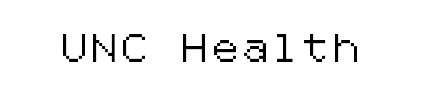
The image shows 28 px sans-serif type, upright; set not underlined; low stroke contrast and a medium x-height.
